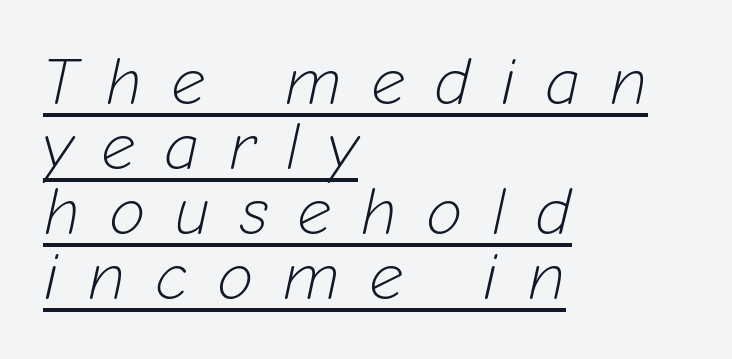
Q: Is the text bold? A: No.
Q: Is the text italic (slanted)? A: Yes, it leans right by about 12 degrees.
Q: Is the text underlined? A: Yes.
Q: How is the paragraph aligned? A: Left-aligned.
Q: Is the spacing between letters normal or unusually wide? A: Unusually wide.
Q: Is the spacing between lines tight, normal or loose? A: Tight.
Q: Width (condensed, normal, or wide)? A: Normal.
Q: Stroke contrast? A: Low.
Q: x-height? A: Medium.
Q: Monospaced? A: No.
